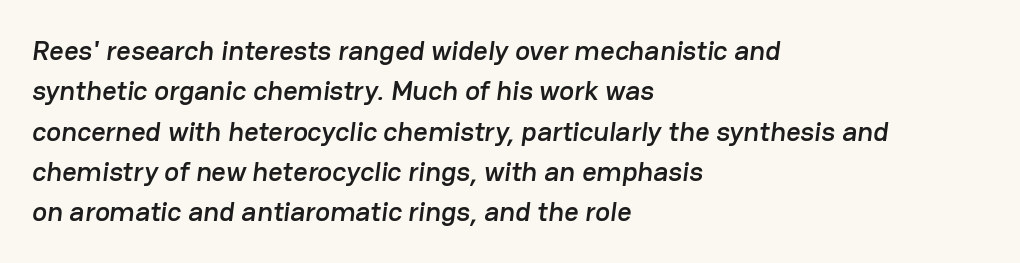
Compared with typical body copy, the letter spacing here is the same. The letters carry no serifs — their stems end cleanly without finishing strokes. The passage is arranged the way most books set body copy — flush left. The leading is moderate, giving the passage an even texture.
